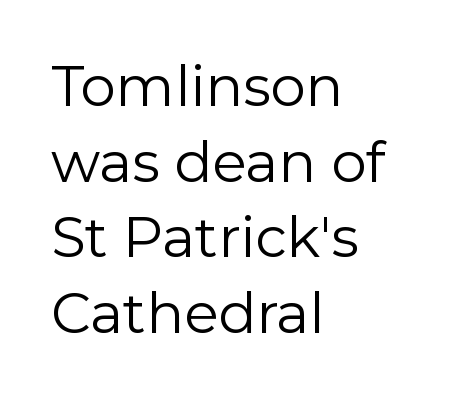
{"serif": "no", "italic": "no", "bold": "no", "weight": "regular", "width": "normal", "stroke_contrast": "low", "x_height": "medium", "monospaced": "no", "underline": "no", "align": "left", "line_spacing": "normal", "line_spacing_ratio": 1.35, "letter_spacing": "normal", "letter_spacing_em": 0.0, "glyph_px": 56}
